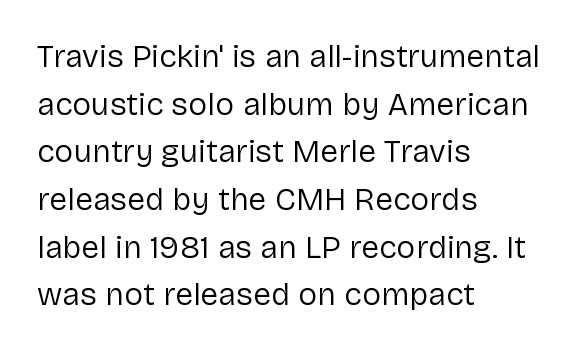
Font category for this specimen: sans-serif. Compared with a centered layout, this one pins lines to the left instead. On a weight scale, this lands at 450 or below. Descenders hang freely into open space.
